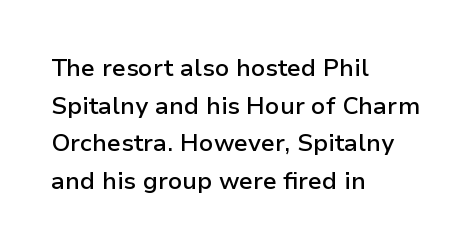
{"italic": "no", "bold": "semi", "underline": "no", "align": "left", "line_spacing": "normal", "line_spacing_ratio": 1.57, "letter_spacing": "normal", "letter_spacing_em": 0.0, "glyph_px": 24}
